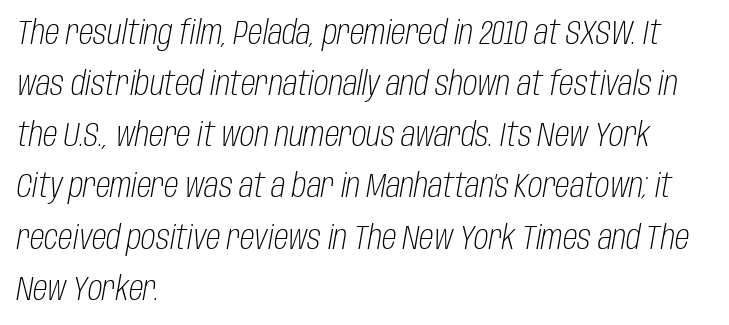
{"italic": "yes", "lean": "right", "slant_degrees": 10, "bold": "no", "weight": "light", "width": "condensed", "stroke_contrast": "low", "x_height": "large", "monospaced": "no", "underline": "no", "align": "left", "line_spacing": "normal", "line_spacing_ratio": 1.55, "letter_spacing": "normal", "letter_spacing_em": 0.0, "glyph_px": 33}
